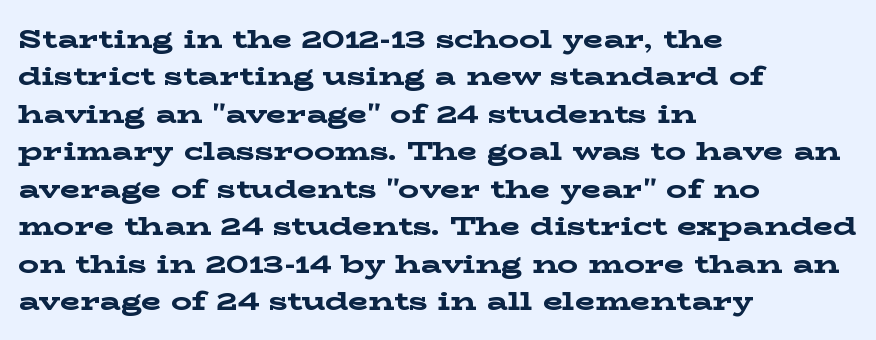
Q: Is the text bold? A: Yes.
Q: Is the text italic (slanted)? A: No, it is upright.
Q: Is the text underlined? A: No.
Q: How is the paragraph aligned? A: Left-aligned.
Q: Is the spacing between letters normal or unusually wide? A: Normal.
Q: Is the spacing between lines tight, normal or loose? A: Normal.
